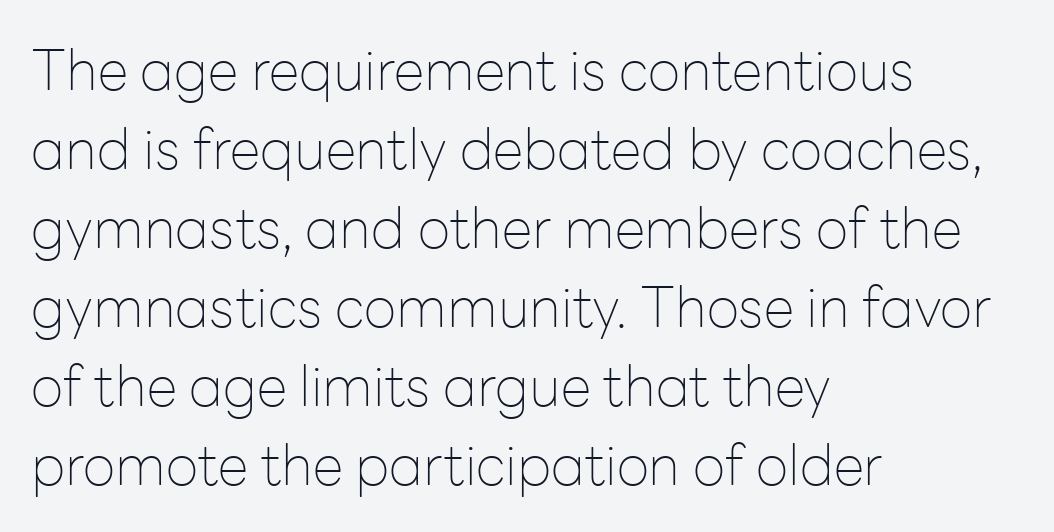
Quick note: underline off. Serif or sans? Sans — the stroke terminals are bare. How are the letters spaced? Ordinarily, with no added tracking. Is there much room between lines? A standard amount, neither cramped nor airy.
